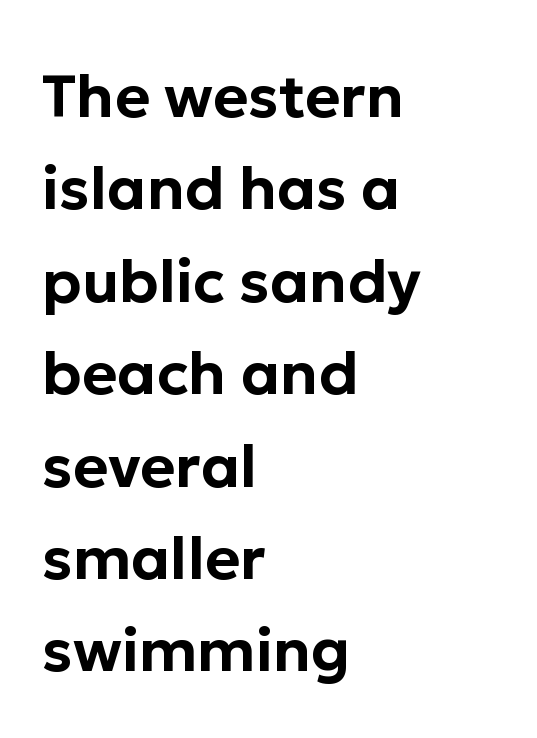
This is sans-serif lettering, the kind often seen on screens and signage. Italic? Not at all — the glyphs are vertical. Evenly set lines give the paragraph a standard silhouette. You could not count columns in this text — the font is proportionally spaced. A student would call this left alignment; a typographer would say flush left, rag right.
